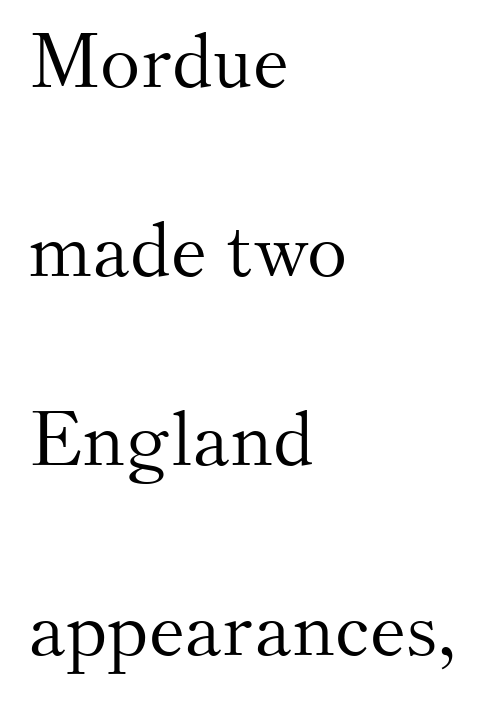
Horizontal alignment here is leftward, the default for most running prose. No word sits above an underline. The rendering uses natural spacing where letterforms have individual widths. Does extra space separate the letters? No, they use regular spacing.
